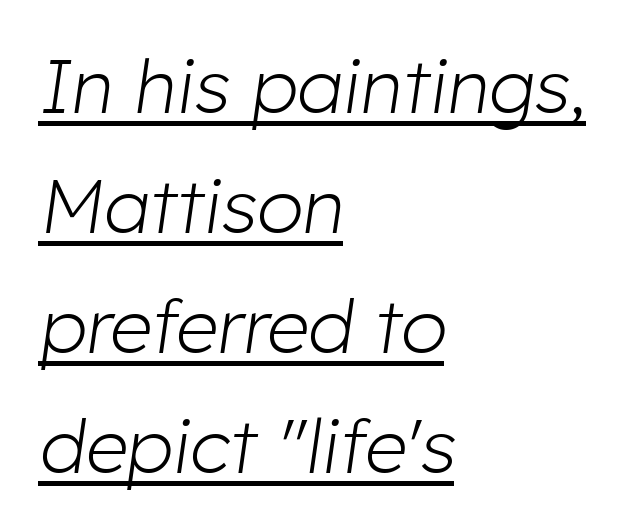
Italic: yes, the glyphs are oblique. Students, observe: this is what conventionally led text looks like. Decoration check: the copy is underlined. The lines in this sample share a left origin and differ only in where they stop.
